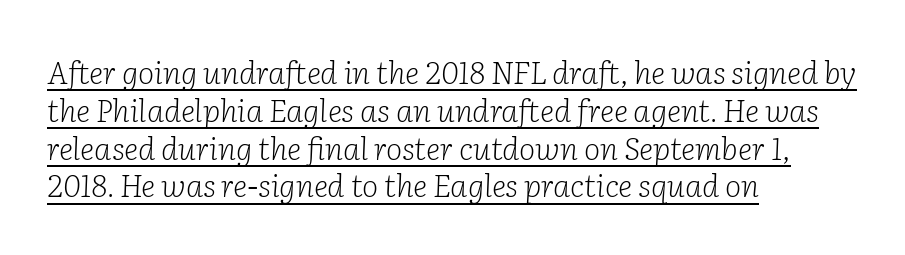
Q: Is the text bold? A: No.
Q: Is the text italic (slanted)? A: Yes, it leans right by about 2 degrees.
Q: Is the typeface a serif or a sans-serif typeface? A: Serif.
Q: Is the text underlined? A: Yes.
Q: How is the paragraph aligned? A: Left-aligned.
Q: Is the spacing between letters normal or unusually wide? A: Normal.
Q: Width (condensed, normal, or wide)? A: Normal.
Q: Stroke contrast? A: Low.
Q: x-height? A: Medium.
Q: Monospaced? A: No.
